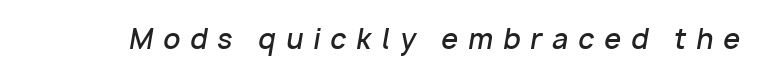
The letters are slanted; this is an italic face. The strip under each line holds only bare page. Glyph-to-glyph distance is far greater than everyday printed text. Every letter is mildly thick-stroked: semibold rather than bold.
